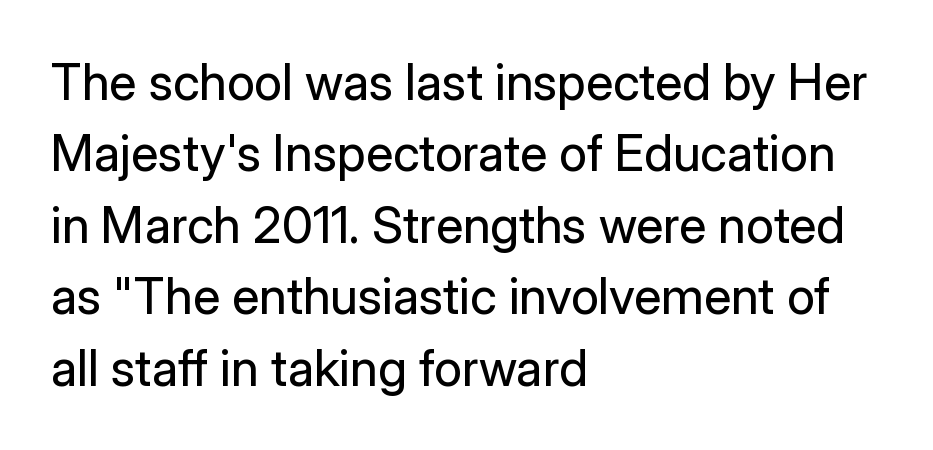
Q: Is the text bold? A: No.
Q: Is the text italic (slanted)? A: No, it is upright.
Q: Is the typeface a serif or a sans-serif typeface? A: Sans-serif.
Q: Is the text underlined? A: No.
Q: How is the paragraph aligned? A: Left-aligned.
Q: Is the spacing between letters normal or unusually wide? A: Normal.
Q: Is the spacing between lines tight, normal or loose? A: Normal.
Q: Width (condensed, normal, or wide)? A: Normal.
Q: Stroke contrast? A: Low.
Q: x-height? A: Medium.
Q: Monospaced? A: No.
